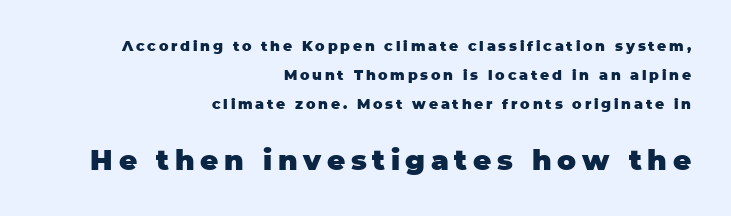
Q: Is the text bold? A: Yes.
Q: Is the text italic (slanted)? A: No, it is upright.
Q: Is the typeface a serif or a sans-serif typeface? A: Sans-serif.
Q: Is the text underlined? A: No.
Q: How is the paragraph aligned? A: Right-aligned.
Q: Is the spacing between letters normal or unusually wide? A: Unusually wide.
Q: Is the spacing between lines tight, normal or loose? A: Loose.
Q: Which block of text is set in a larger size, the first (top) or the second (bottom)? A: The second (bottom) one.
Q: Width (condensed, normal, or wide)? A: Normal.
Q: Stroke contrast? A: Low.
Q: x-height? A: Large.
Q: Monospaced? A: No.
